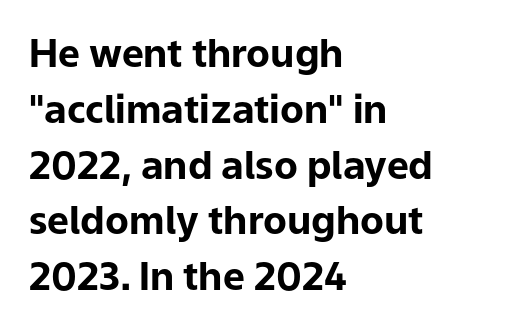
{"serif": "no", "italic": "no", "bold": "yes", "weight": "bold", "width": "normal", "stroke_contrast": "low", "x_height": "medium", "monospaced": "no", "underline": "no", "align": "left", "line_spacing": "normal", "line_spacing_ratio": 1.43, "letter_spacing": "normal", "letter_spacing_em": 0.0, "glyph_px": 39}
